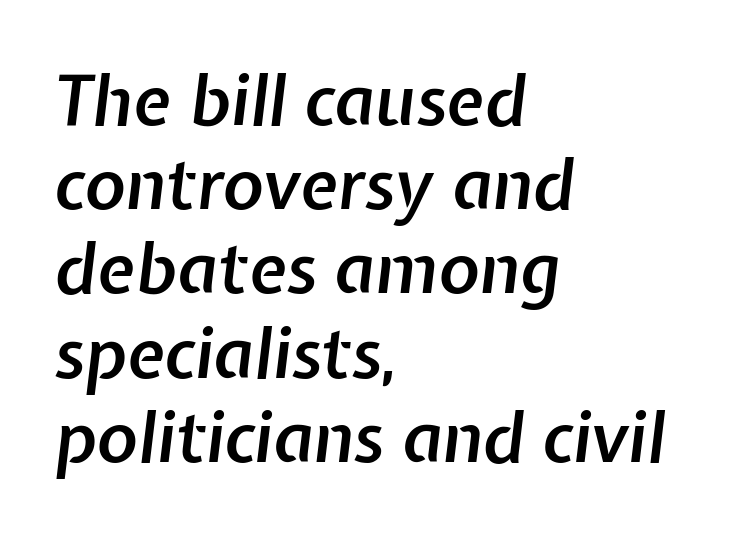
Q: Is the text bold? A: Semi-bold.
Q: Is the text italic (slanted)? A: Yes, it leans right by about 7 degrees.
Q: Is the text underlined? A: No.
Q: How is the paragraph aligned? A: Left-aligned.
Q: Is the spacing between letters normal or unusually wide? A: Normal.
Q: Width (condensed, normal, or wide)? A: Normal.
Q: Stroke contrast? A: Low.
Q: x-height? A: Medium.
Q: Monospaced? A: No.
